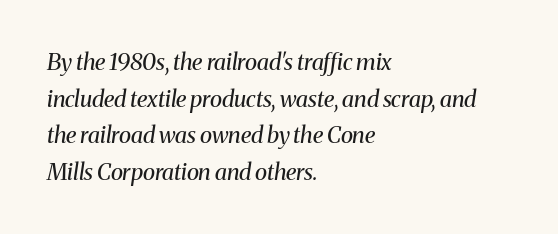
The image shows 23 px text type, italic (leaning right); set left-aligned, normal line spacing (1.59x), normal letter spacing, not underlined.
